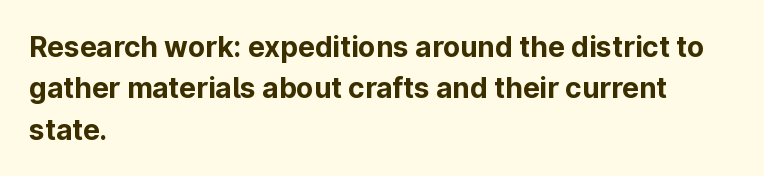
The rendering uses natural spacing where letterforms have individual widths. The leading is moderate, giving the passage an even texture. Does extra space separate the letters? No, they use regular spacing. The letters carry no serifs — their stems end cleanly without finishing strokes. Casual observation: everything's shoved over to the left. Tall strokes in this sample are plumb rather than angled.
